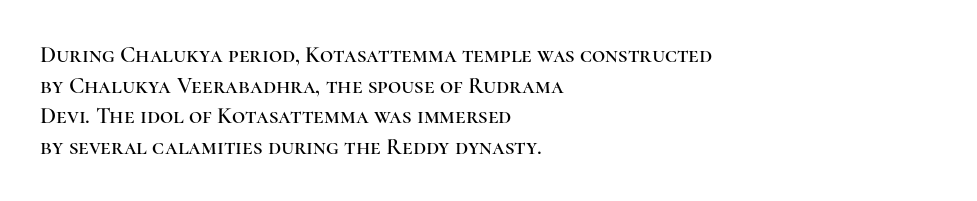
{"italic": "no", "underline": "no", "align": "left", "line_spacing": "normal", "line_spacing_ratio": 1.33, "letter_spacing": "normal", "letter_spacing_em": 0.0, "glyph_px": 23}
